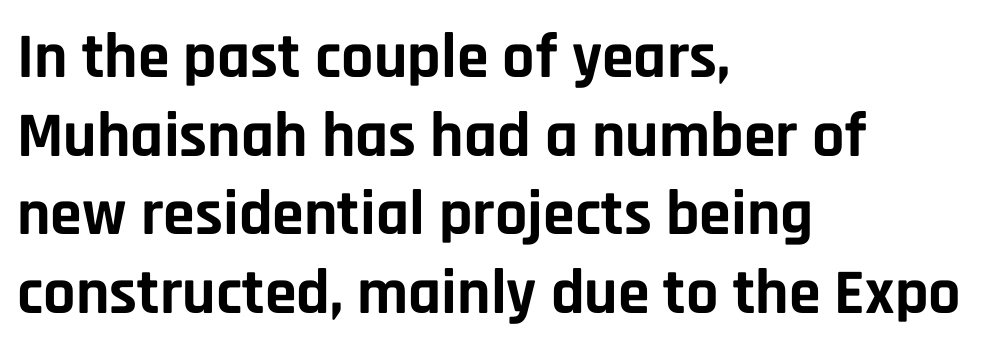
{"serif": "no", "italic": "no", "bold": "yes", "weight": "bold", "width": "normal", "stroke_contrast": "low", "x_height": "large", "monospaced": "no", "underline": "no", "align": "left", "line_spacing_ratio": 1.23, "letter_spacing": "normal", "letter_spacing_em": 0.0, "glyph_px": 64}
